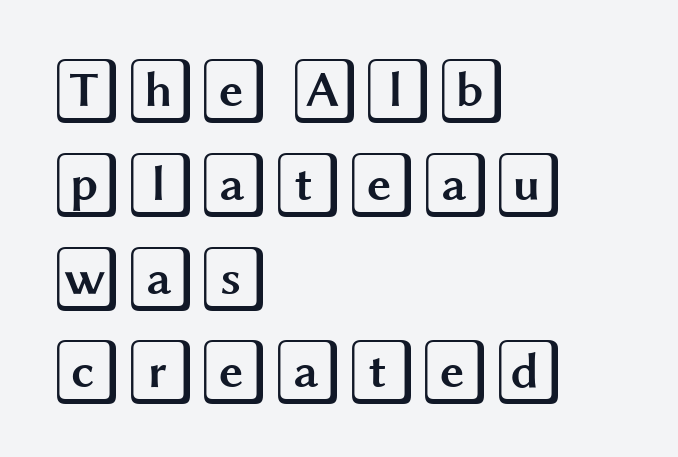
{"italic": "no", "width": "wide", "x_height": "large", "underline": "no", "align": "left", "line_spacing": "normal", "line_spacing_ratio": 1.4, "letter_spacing": "normal", "letter_spacing_em": 0.0, "glyph_px": 67}
